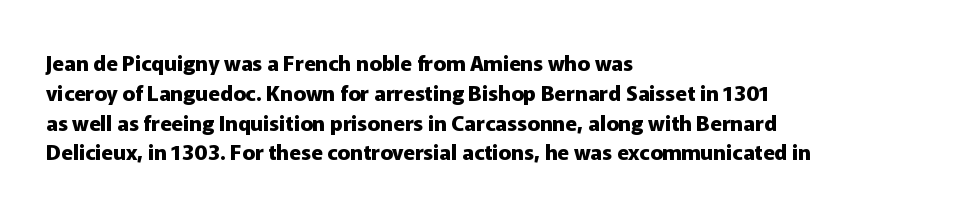
{"italic": "no", "bold": "yes", "underline": "no", "align": "left", "line_spacing": "normal", "line_spacing_ratio": 1.42, "letter_spacing": "normal", "letter_spacing_em": 0.0, "glyph_px": 21}
